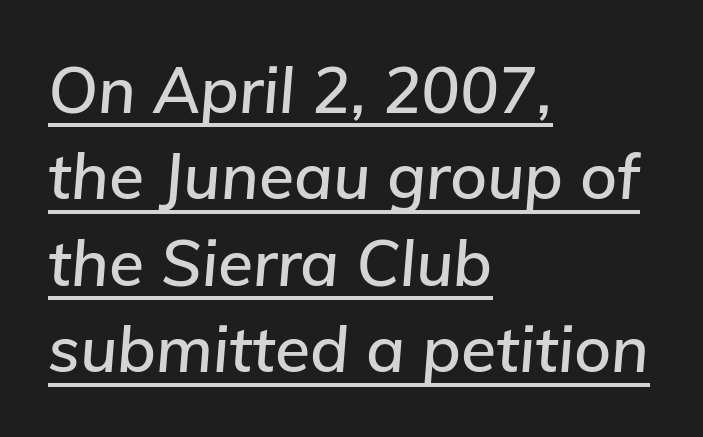
{"italic": "yes", "lean": "right", "slant_degrees": 5, "width": "normal", "stroke_contrast": "low", "x_height": "medium", "monospaced": "no", "underline": "yes", "align": "left", "line_spacing": "normal", "line_spacing_ratio": 1.35, "letter_spacing": "normal", "letter_spacing_em": 0.0, "glyph_px": 64}
